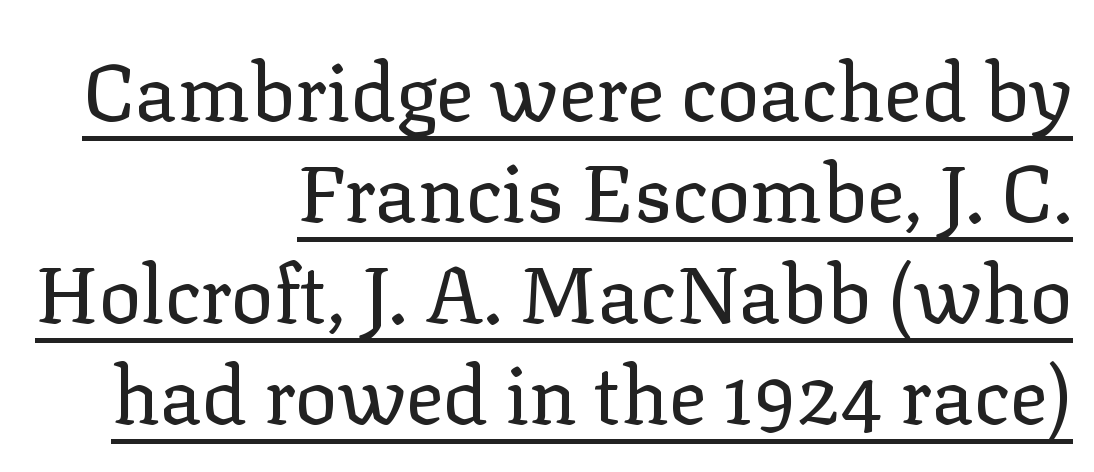
The image shows 79 px regular-weight serif type, upright; set right-aligned, normal line spacing (1.28x), normal letter spacing, underlined; low stroke contrast and a medium x-height.
